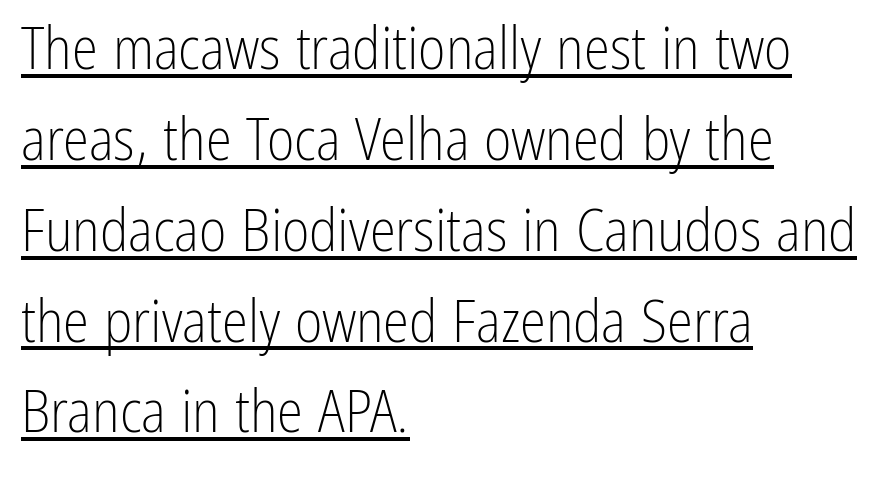
Q: Is the text bold? A: No.
Q: Is the text italic (slanted)? A: No, it is upright.
Q: Is the typeface a serif or a sans-serif typeface? A: Sans-serif.
Q: Is the text underlined? A: Yes.
Q: How is the paragraph aligned? A: Left-aligned.
Q: Is the spacing between letters normal or unusually wide? A: Normal.
Q: Is the spacing between lines tight, normal or loose? A: Normal.
Q: Width (condensed, normal, or wide)? A: Condensed.
Q: Stroke contrast? A: Low.
Q: x-height? A: Medium.
Q: Monospaced? A: No.
